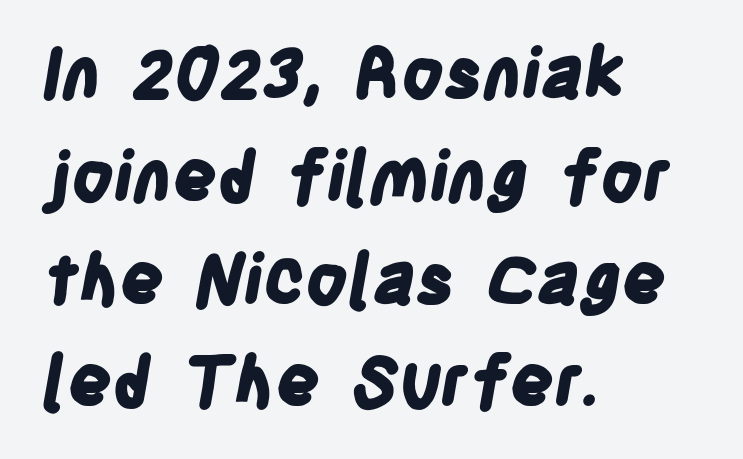
The image shows 69 px bold, condensed sans-serif type; set left-aligned, normal line spacing (1.49x), normal letter spacing, not underlined; low stroke contrast and a large x-height.
